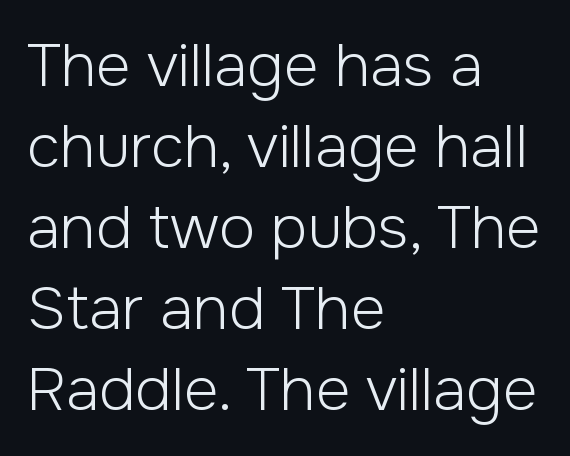
{"serif": "no", "italic": "no", "bold": "no", "weight": "light", "width": "normal", "stroke_contrast": "low", "x_height": "medium", "monospaced": "no", "underline": "no", "align": "left", "line_spacing": "normal", "line_spacing_ratio": 1.35, "letter_spacing": "normal", "letter_spacing_em": 0.0, "glyph_px": 60}
